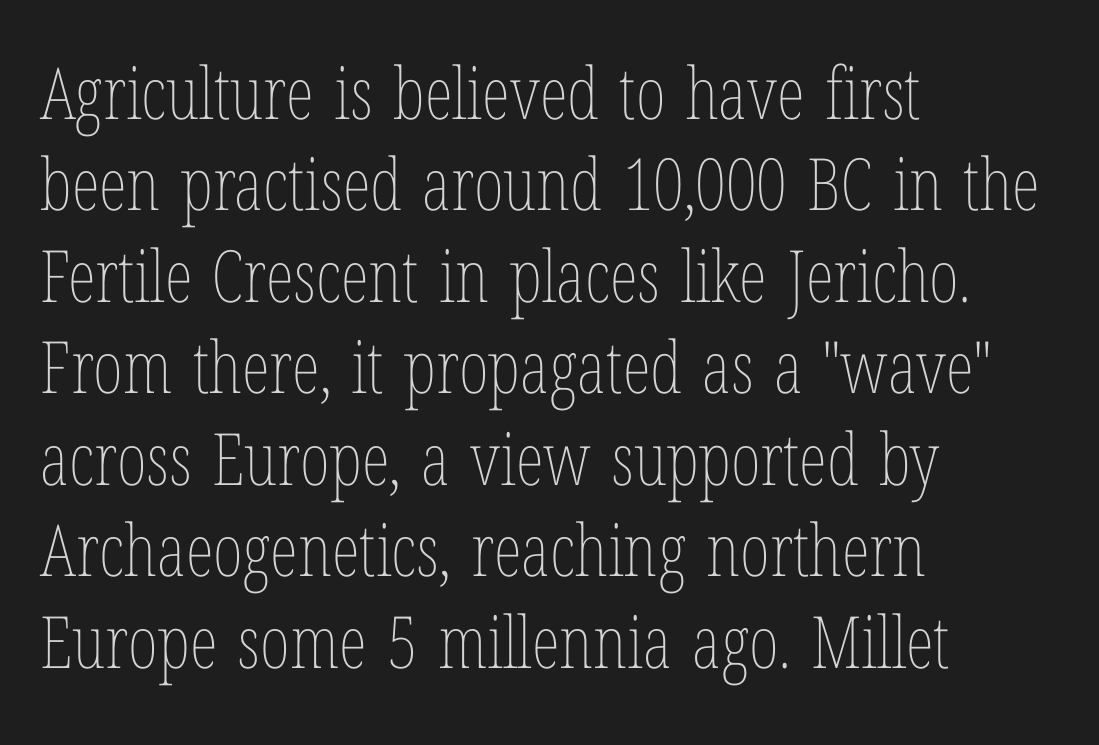
No heavy texture on the line: the type isn't bold. The space directly below the letters is spotless. The typesetter chose a ragged-right arrangement here. The face used here is rendered with its standard letterfit.
